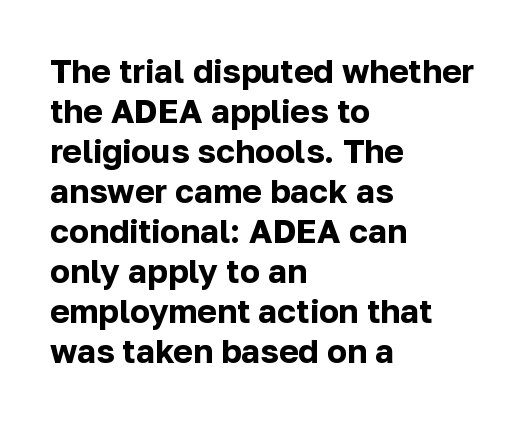
Q: Is the text bold? A: Yes.
Q: Is the text italic (slanted)? A: No, it is upright.
Q: Is the typeface a serif or a sans-serif typeface? A: Sans-serif.
Q: Is the text underlined? A: No.
Q: How is the paragraph aligned? A: Left-aligned.
Q: Is the spacing between letters normal or unusually wide? A: Normal.
Q: Width (condensed, normal, or wide)? A: Normal.
Q: Stroke contrast? A: Low.
Q: x-height? A: Medium.
Q: Monospaced? A: No.
